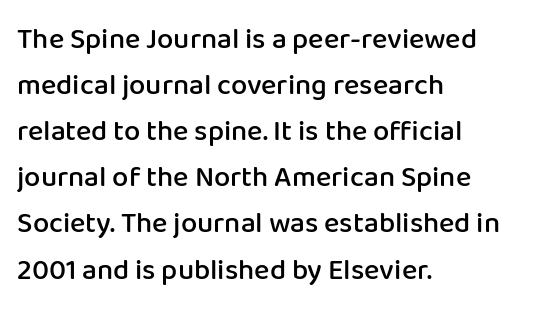
Q: Is the text bold? A: Semi-bold.
Q: Is the text italic (slanted)? A: No, it is upright.
Q: Is the typeface a serif or a sans-serif typeface? A: Sans-serif.
Q: Is the text underlined? A: No.
Q: How is the paragraph aligned? A: Left-aligned.
Q: Is the spacing between letters normal or unusually wide? A: Normal.
Q: Is the spacing between lines tight, normal or loose? A: Normal.
Q: Width (condensed, normal, or wide)? A: Normal.
Q: Stroke contrast? A: Low.
Q: x-height? A: Medium.
Q: Monospaced? A: No.
